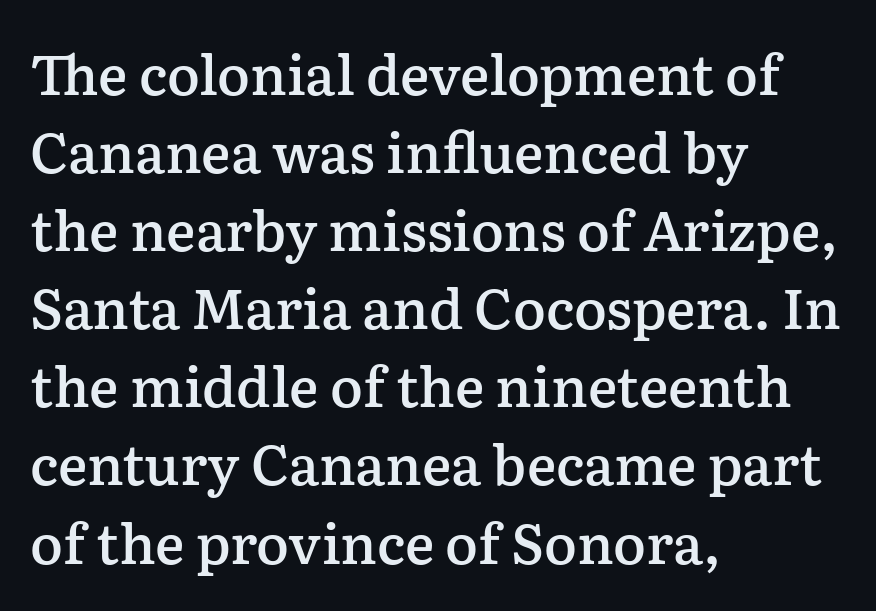
The image shows 55 px semibold serif type, upright; set left-aligned, normal line spacing (1.42x), normal letter spacing, not underlined; low stroke contrast and a medium x-height.
